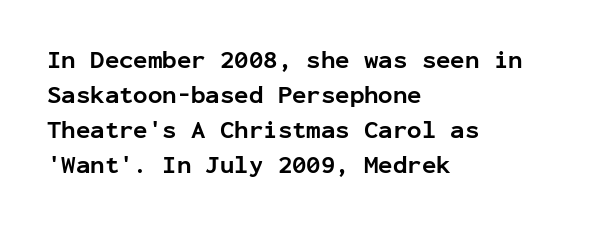
{"italic": "no", "bold": "yes", "underline": "no", "align": "left", "line_spacing": "normal", "line_spacing_ratio": 1.46, "letter_spacing": "normal", "letter_spacing_em": 0.0, "glyph_px": 24}
